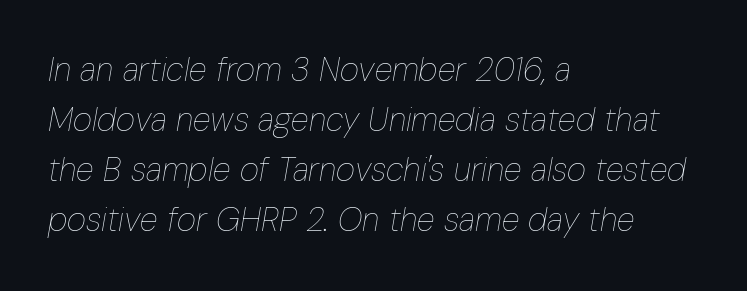
The image shows 33 px thin, condensed type, italic (leaning right); set left-aligned, normal line spacing (1.52x), normal letter spacing, not underlined; low stroke contrast and a medium x-height.
